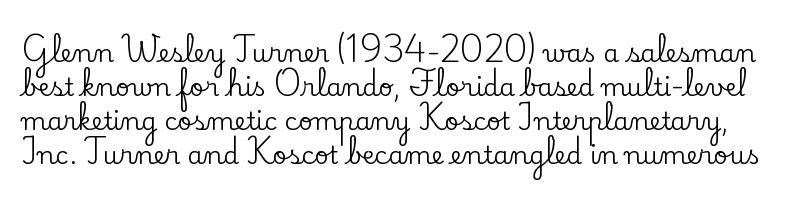
The image shows 25 px text type, upright; set normal line spacing (1.36x), normal letter spacing, not underlined.
